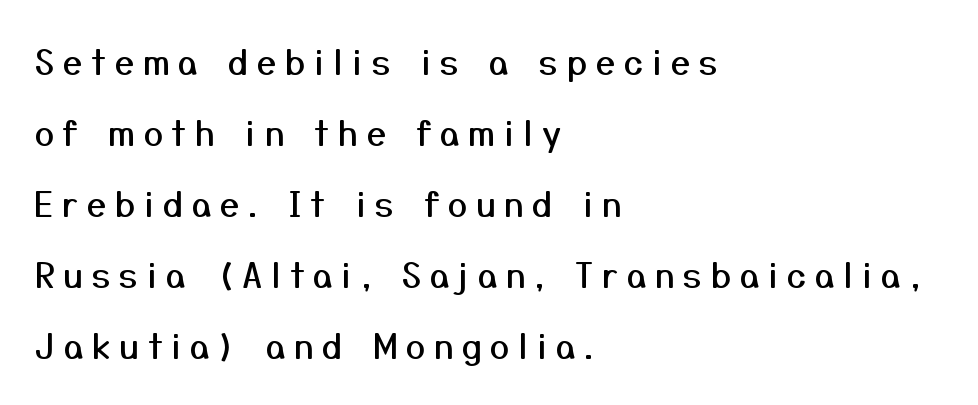
The image shows 34 px sans-serif type, upright; set left-aligned, loose line spacing (2.09x), unusually wide letter spacing (+0.26 em), not underlined; medium stroke contrast and a medium x-height.
